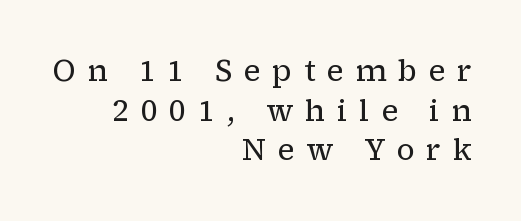
The image shows 30 px regular-weight serif type, upright; set right-aligned, normal line spacing (1.32x), unusually wide letter spacing (+0.39 em), not underlined; low stroke contrast and a medium x-height.
